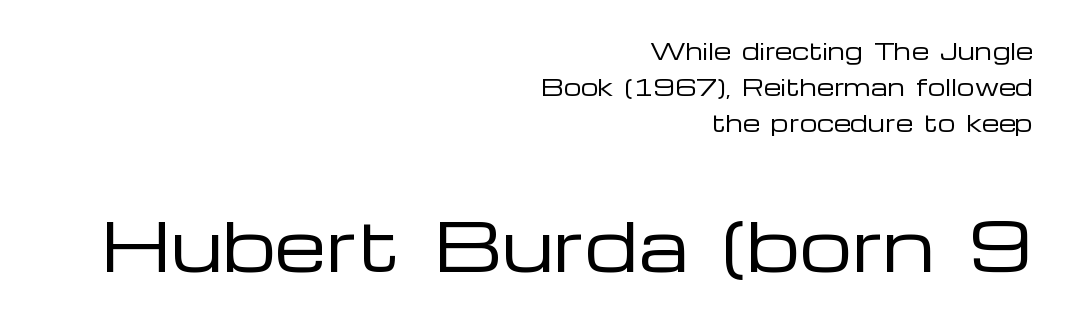
{"serif": "no", "italic": "no", "bold": "no", "weight": "regular", "width": "wide", "stroke_contrast": "low", "x_height": "medium", "monospaced": "no", "underline": "no", "align": "right", "line_spacing": "normal", "line_spacing_ratio": 1.64, "letter_spacing": "normal", "letter_spacing_em": 0.0, "larger_block": "second", "size_ratio": 3.0, "glyph_px": 66}
